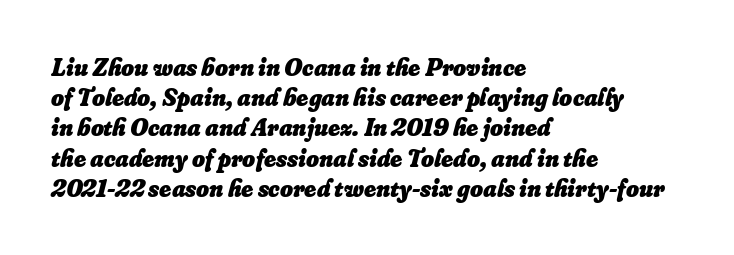
No word sits above an underline. Which margin do the lines hug? The left one — the right edge is uneven. Is the type slanted? Yes — the strokes lean at a clear angle. How are the letters spaced? Ordinarily, with no added tracking. Plenty of ink on the page — the face is bold.
